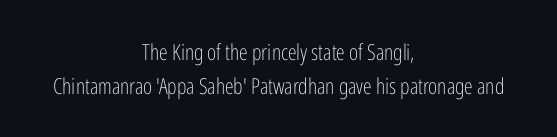
This reads as an unemphasized weight, regular at the heaviest. In CSS terms this would be text-align: center. The font's upright variant was chosen for this text. Regarding leading, the lines here are spaced in the standard way. The letterforms sit shoulder to shoulder at normal distance. A bare baseline throughout the passage.
